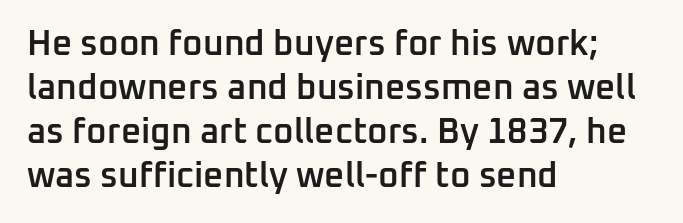
The face used here is a semibold: visibly heavier than regular, lighter than bold. Vertical strokes here are truly vertical. The rendering shows plain stroke endings on the letterforms — a sans-serif design. Regarding leading, the lines here are spaced in the standard way. The face used here is proportionally spaced, like ordinary book or web type.
